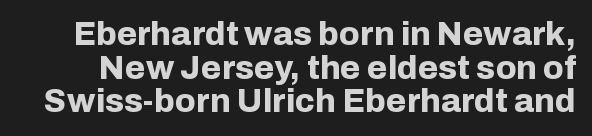
Q: Is the text bold? A: Yes.
Q: Is the text italic (slanted)? A: No, it is upright.
Q: Is the typeface a serif or a sans-serif typeface? A: Sans-serif.
Q: Is the text underlined? A: No.
Q: Is the spacing between letters normal or unusually wide? A: Normal.
Q: Is the spacing between lines tight, normal or loose? A: Tight.
Q: Width (condensed, normal, or wide)? A: Normal.
Q: Stroke contrast? A: Low.
Q: x-height? A: Medium.
Q: Monospaced? A: No.
